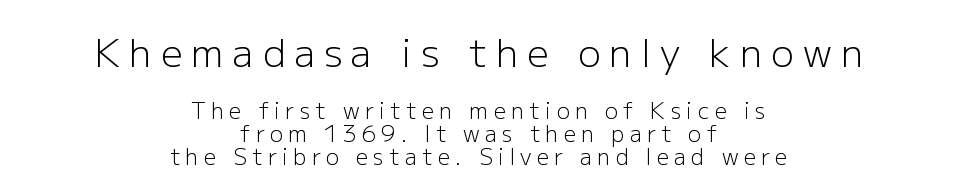
Q: Is the text bold? A: No.
Q: Is the text italic (slanted)? A: No, it is upright.
Q: Is the typeface a serif or a sans-serif typeface? A: Sans-serif.
Q: Is the text underlined? A: No.
Q: How is the paragraph aligned? A: Centered.
Q: Is the spacing between letters normal or unusually wide? A: Unusually wide.
Q: Is the spacing between lines tight, normal or loose? A: Tight.
Q: Which block of text is set in a larger size, the first (top) or the second (bottom)? A: The first (top) one.
Q: Width (condensed, normal, or wide)? A: Normal.
Q: Stroke contrast? A: Low.
Q: x-height? A: Medium.
Q: Monospaced? A: No.
